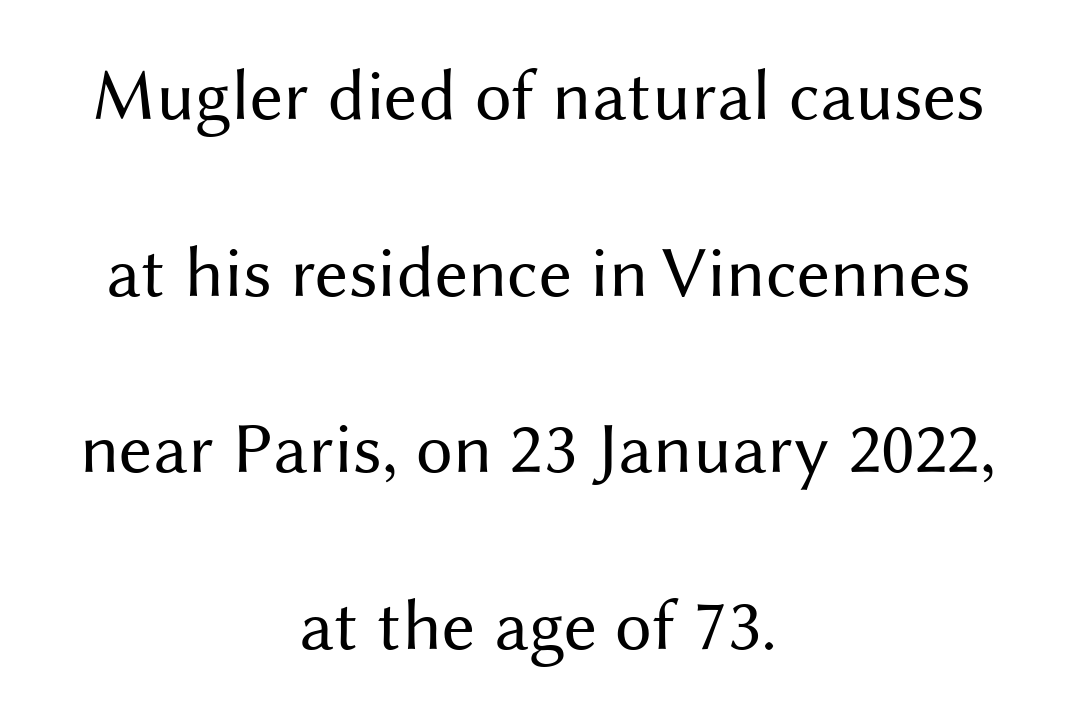
{"serif": "no", "italic": "no", "bold": "no", "weight": "regular", "width": "normal", "stroke_contrast": "medium", "x_height": "medium", "monospaced": "no", "underline": "no", "align": "center", "line_spacing": "loose", "line_spacing_ratio": 2.42, "letter_spacing": "normal", "letter_spacing_em": 0.0, "glyph_px": 73}
